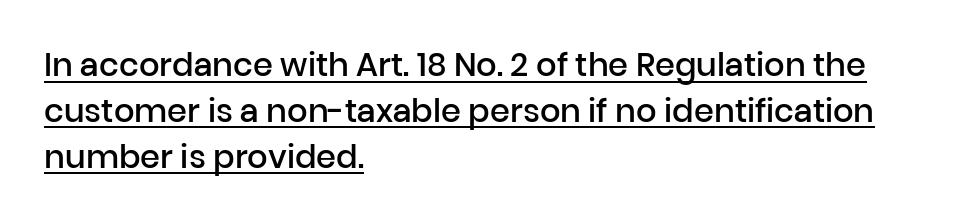
{"serif": "no", "italic": "no", "bold": "semi", "weight": "semibold", "width": "normal", "stroke_contrast": "low", "x_height": "medium", "monospaced": "no", "underline": "yes", "align": "left", "line_spacing": "normal", "line_spacing_ratio": 1.43, "letter_spacing": "normal", "letter_spacing_em": 0.0, "glyph_px": 32}
